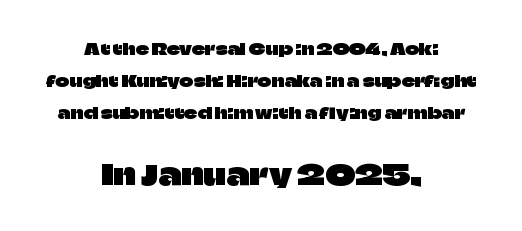
The letters stand upright; this is a roman face. Observe the ordinary spacing: letters are neighbours, not strangers. The rendering positions every line midway between the sides. Whoever set this chose breathing room over compactness in the vertical rhythm.
